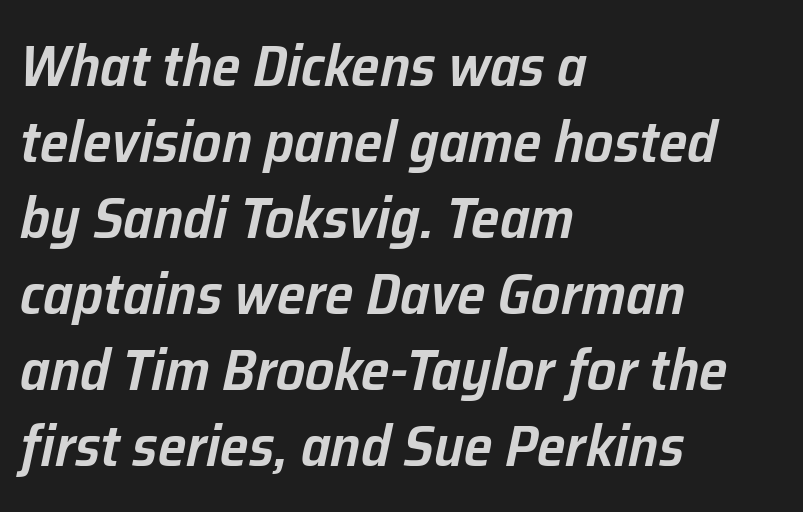
{"italic": "yes", "lean": "right", "slant_degrees": 12, "bold": "semi", "weight": "semibold", "width": "normal", "stroke_contrast": "low", "x_height": "medium", "monospaced": "no", "underline": "no", "align": "left", "line_spacing": "normal", "line_spacing_ratio": 1.31, "letter_spacing": "normal", "letter_spacing_em": 0.0, "glyph_px": 58}
